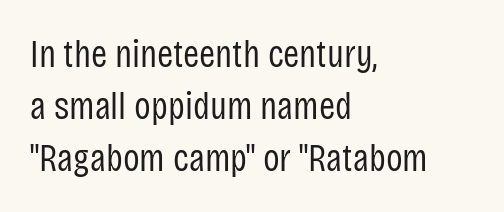
Every character sits straight up, as roman type does. In terms of leading, this rendering sits right in the middle. All the whitespace from short lines collects on the right. Nothing sits at the stroke ends, so this counts as sans-serif. Words float on clear page, feet unadorned.
